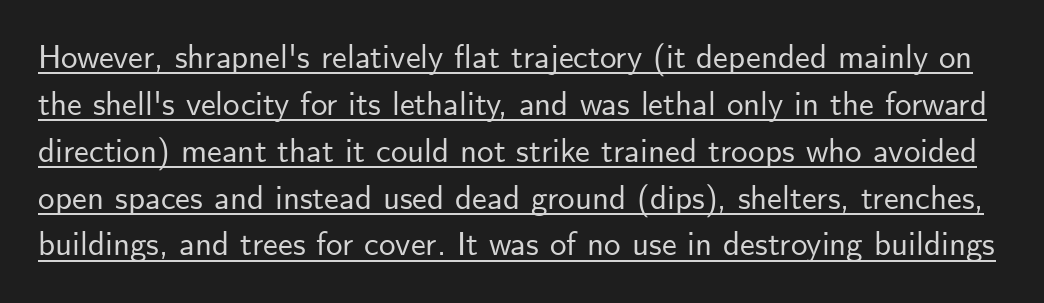
{"serif": "no", "italic": "no", "width": "normal", "stroke_contrast": "low", "x_height": "small", "monospaced": "no", "underline": "yes", "line_spacing": "normal", "line_spacing_ratio": 1.42, "letter_spacing": "normal", "letter_spacing_em": 0.0, "glyph_px": 33}
